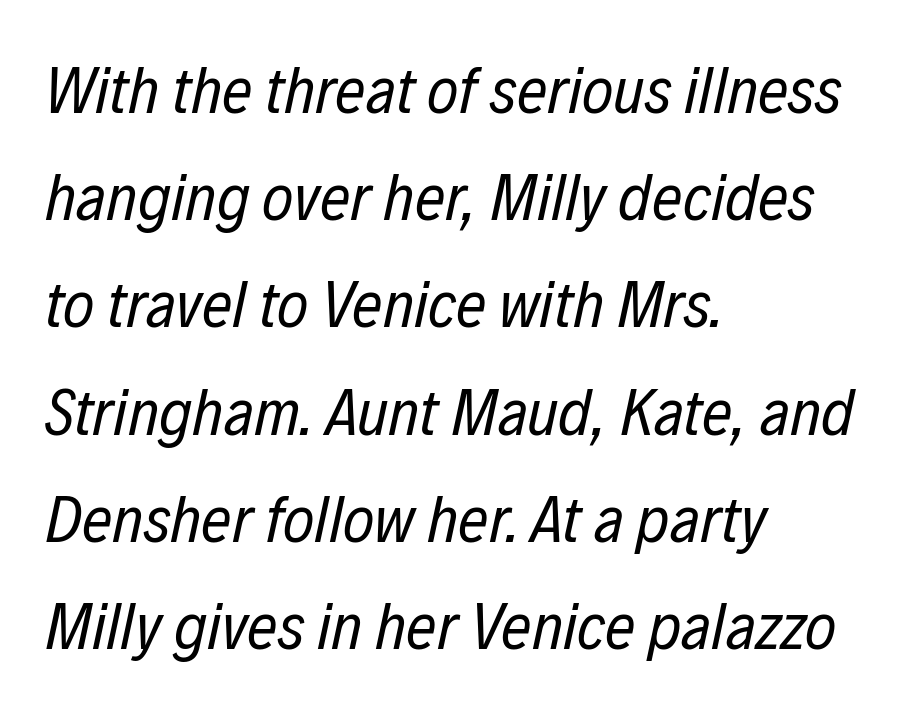
These glyphs show unthickened strokes, regular width or finer. The letters advance in unequal steps, a hallmark of proportional type. Each line starts at the same left margin while the right side varies. Tracking value appears to be zero — textbook default spacing. Underline: absent. Rows of type keep a routine distance in the vertical direction.
